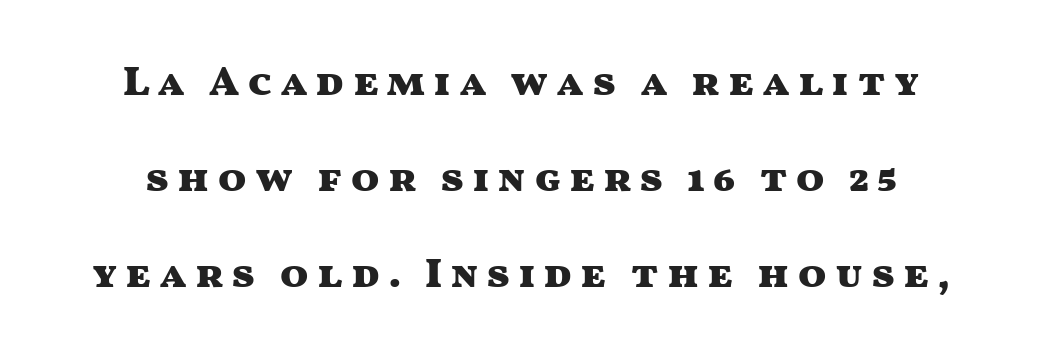
{"serif": "no", "italic": "no", "bold": "yes", "weight": "heavy", "width": "wide", "stroke_contrast": "medium", "x_height": "medium", "monospaced": "no", "underline": "no", "line_spacing": "loose", "line_spacing_ratio": 2.29, "glyph_px": 42}
